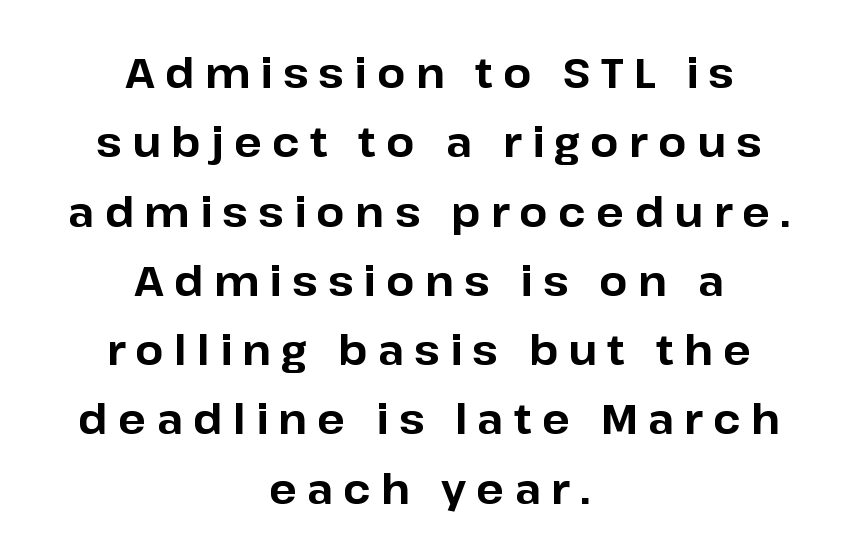
Q: Is the text bold? A: Yes.
Q: Is the text italic (slanted)? A: No, it is upright.
Q: Is the typeface a serif or a sans-serif typeface? A: Sans-serif.
Q: Is the text underlined? A: No.
Q: How is the paragraph aligned? A: Centered.
Q: Is the spacing between letters normal or unusually wide? A: Unusually wide.
Q: Is the spacing between lines tight, normal or loose? A: Normal.
Q: Width (condensed, normal, or wide)? A: Normal.
Q: Stroke contrast? A: Low.
Q: x-height? A: Medium.
Q: Monospaced? A: No.
